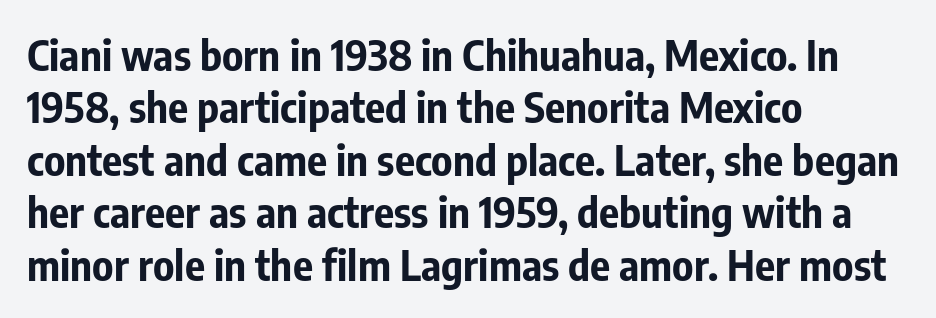
{"serif": "no", "italic": "no", "bold": "yes", "weight": "bold", "width": "condensed", "stroke_contrast": "low", "x_height": "medium", "monospaced": "no", "underline": "no", "align": "left", "line_spacing": "normal", "line_spacing_ratio": 1.25, "letter_spacing": "normal", "letter_spacing_em": 0.0, "glyph_px": 42}
